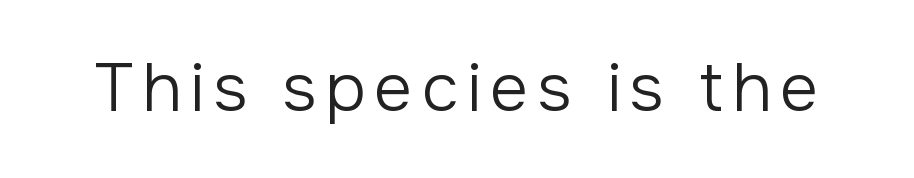
{"serif": "no", "italic": "no", "bold": "no", "weight": "regular", "width": "normal", "stroke_contrast": "low", "x_height": "medium", "monospaced": "no", "underline": "no", "glyph_px": 67}
